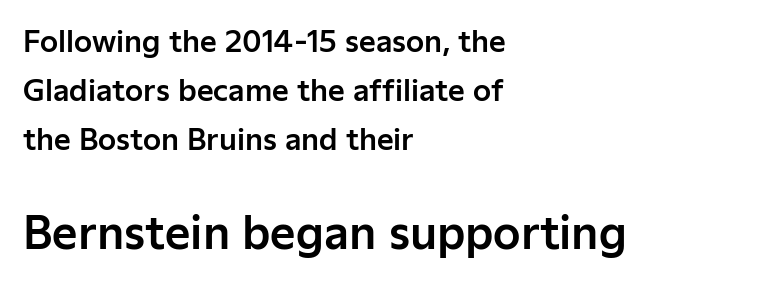
The image shows 44 px sans-serif type, upright; set left-aligned, normal line spacing (1.69x), normal letter spacing, not underlined; the second (bottom) block is 1.52x larger; low stroke contrast and a medium x-height.
